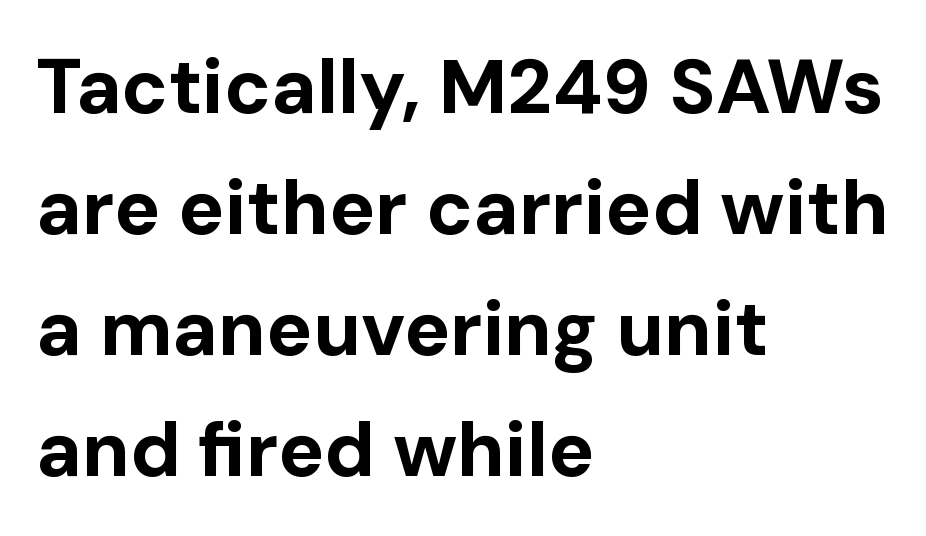
The designer left line spacing at the default. Proportional: the letters do not fall into vertical columns. Is the letter spacing exaggerated? No — it looks like the ordinary default. A sans-serif font was chosen for this passage. Caption: bold face, heavy strokes.
